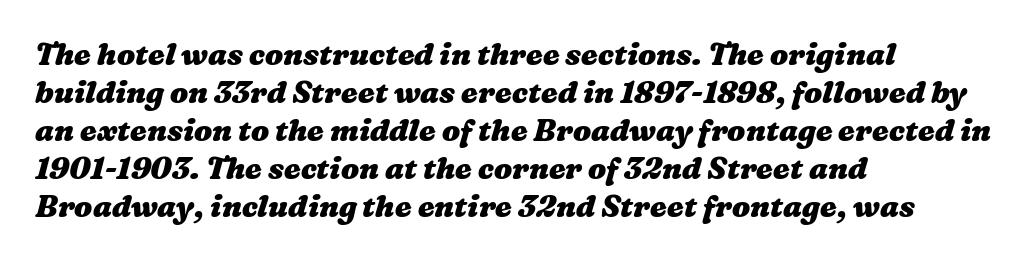
{"bold": "yes", "weight": "heavy", "width": "wide", "stroke_contrast": "medium", "x_height": "medium", "monospaced": "no", "underline": "no", "align": "left", "line_spacing": "normal", "line_spacing_ratio": 1.27, "letter_spacing": "normal", "letter_spacing_em": 0.0, "glyph_px": 30}
